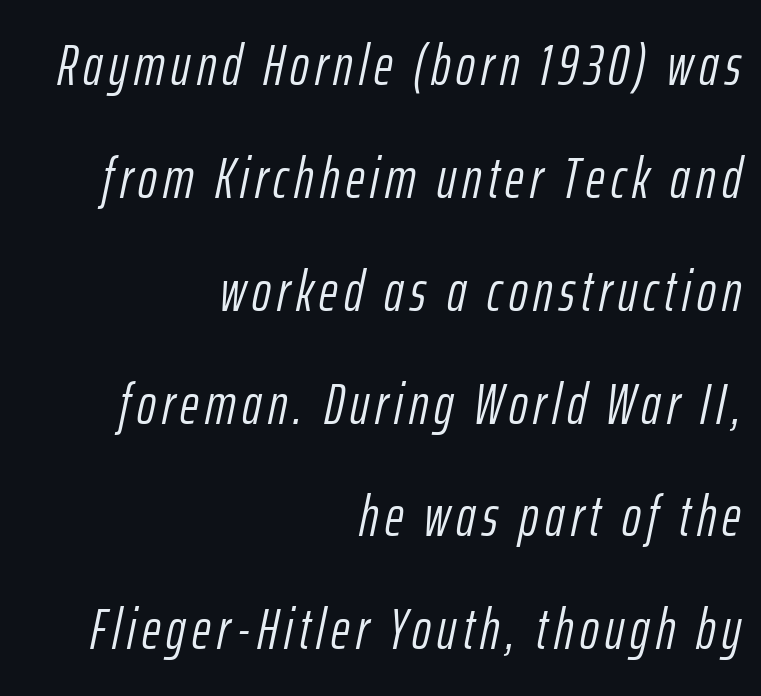
The image shows 57 px light, condensed type, italic (leaning right); set right-aligned, loose line spacing (1.98x), not underlined; low stroke contrast and a medium x-height.
